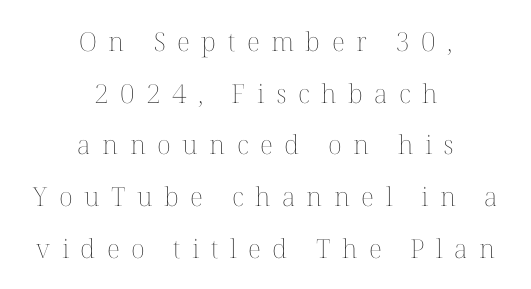
Rule under the text: the space is simply empty. Alignment: centered. Line spacing here is loose. Loose tracking; the words dissolve into strings of separated letters. The lettering stays uniformly vertical, giving the passage a roman look. No chunkiness to these letters — they're not bold.
